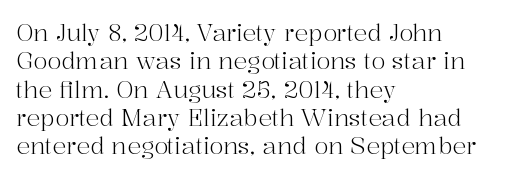
The image shows 23 px text type, upright; set left-aligned, line spacing 1.23x, normal letter spacing, not underlined.
